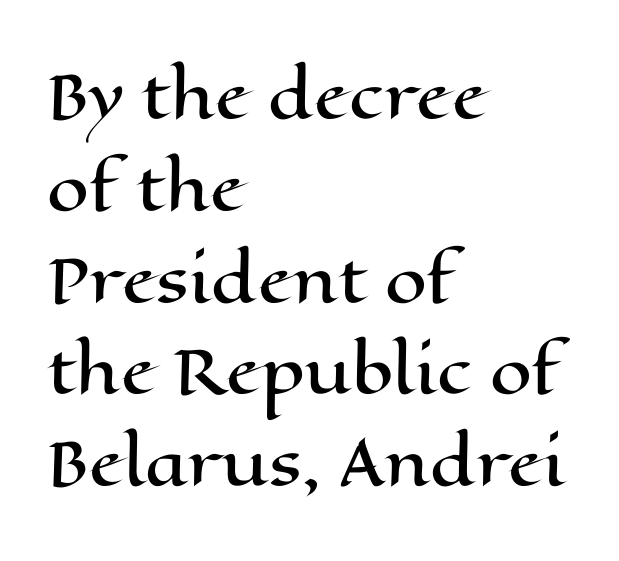
The image shows 60 px wide type, upright; set left-aligned, normal line spacing (1.53x), normal letter spacing, not underlined; high stroke contrast and a medium x-height.
